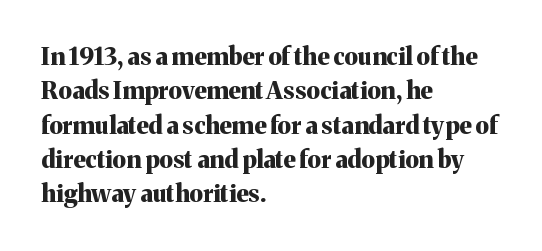
{"italic": "no", "bold": "yes", "underline": "no", "align": "left", "line_spacing": "normal", "line_spacing_ratio": 1.43, "letter_spacing": "normal", "letter_spacing_em": 0.0, "glyph_px": 24}
